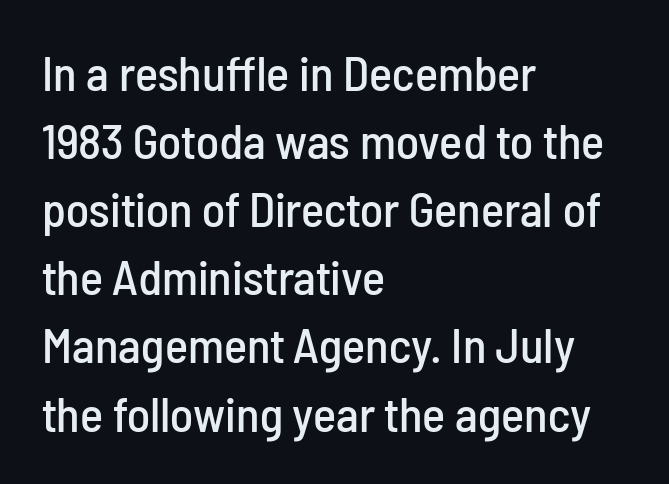
The image shows 49 px condensed sans-serif type, upright; set left-aligned, normal line spacing (1.39x), normal letter spacing, not underlined; low stroke contrast and a medium x-height.
